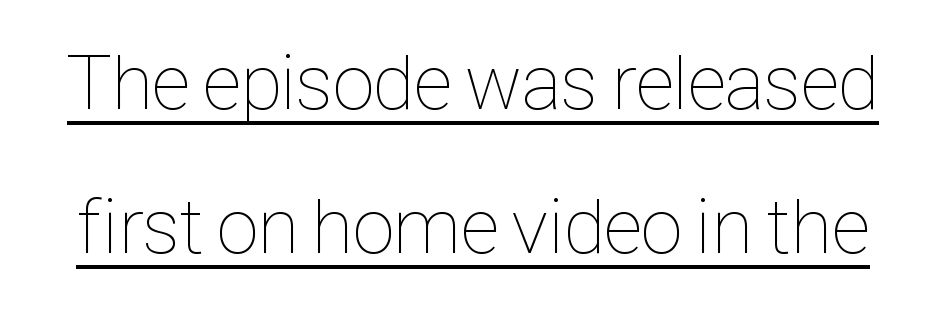
The image shows 78 px thin, condensed type, upright; set line spacing 1.85x, normal letter spacing, underlined; low stroke contrast and a medium x-height.
